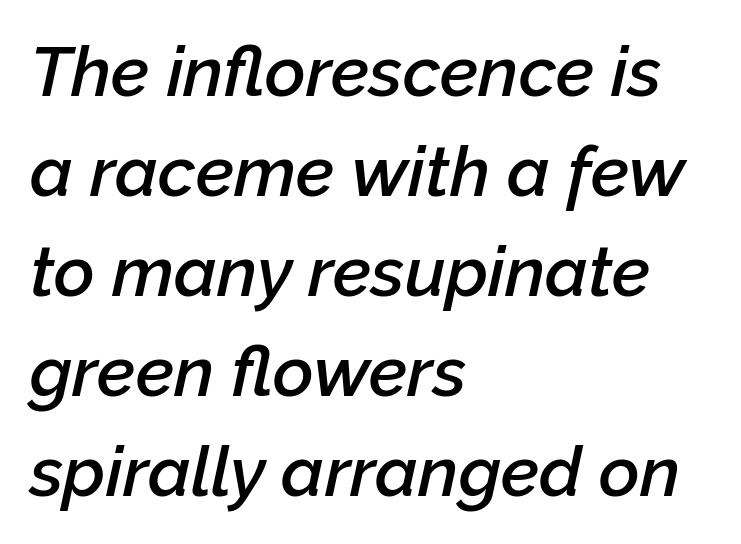
A typesetter would mark this as italic. Observe the ordinary spacing: letters are neighbours, not strangers. In terms of leading, this rendering sits right in the middle. Clear beneath every line of the passage.
